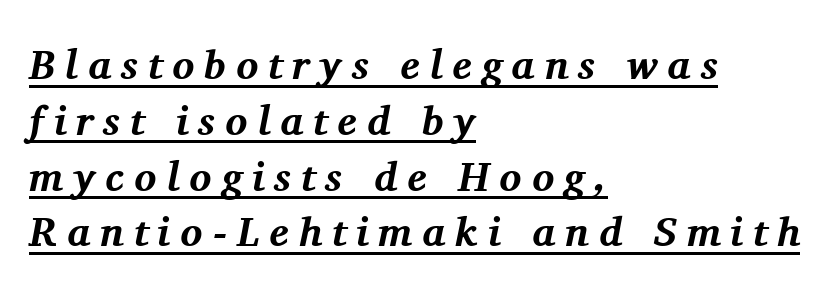
The rendering uses a moderate line-height, typical for paragraphs. Is the type slanted? Yes — the strokes lean at a clear angle. Glyph-to-glyph distance is far greater than everyday printed text. Quick note: underline on. Spacing verdict: proportional, widths tailored to each character. Font category for this specimen: serif.
